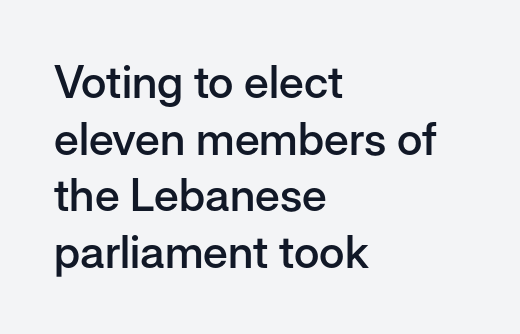
{"serif": "no", "italic": "no", "bold": "semi", "weight": "semibold", "width": "normal", "stroke_contrast": "low", "x_height": "medium", "monospaced": "no", "underline": "no", "align": "left", "line_spacing": "normal", "line_spacing_ratio": 1.26, "letter_spacing": "normal", "letter_spacing_em": 0.0, "glyph_px": 45}
